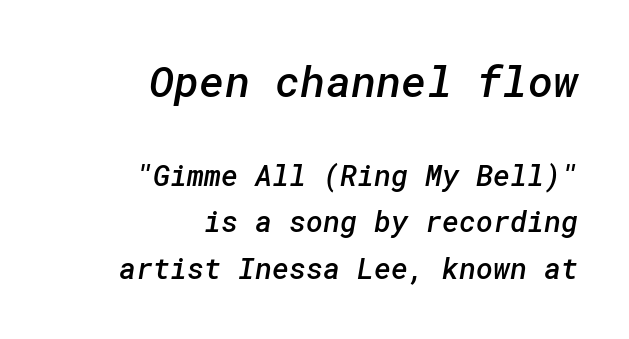
The image shows 43 px semibold sans-serif type; set right-aligned, normal line spacing (1.61x), normal letter spacing, not underlined; the first (top) block is 1.48x larger; low stroke contrast and a medium x-height.
